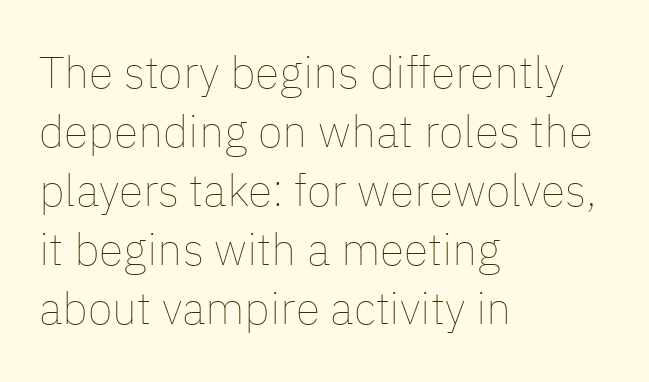
Vertically, the passage feels balanced, rows spaced as you'd expect. All the whitespace from short lines collects on the right. Note the varied advance widths — an 'i' is clearly narrower than an 'm'. Upright lettering throughout. Letter spacing: default.
